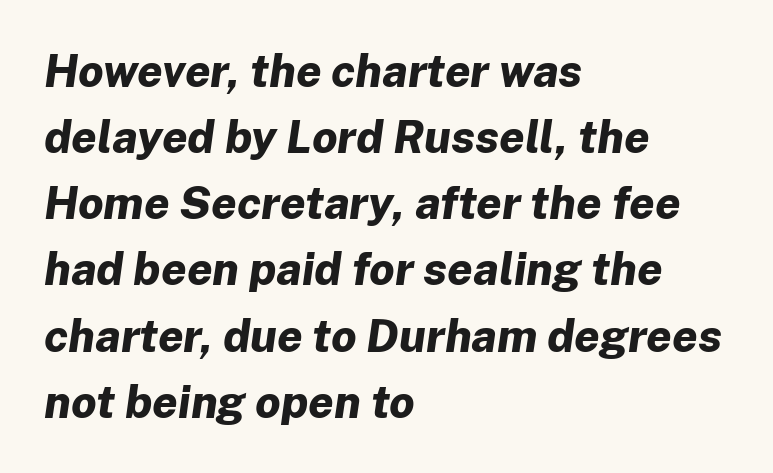
Q: Is the text bold? A: Yes.
Q: Is the text italic (slanted)? A: Yes, it leans right by about 8 degrees.
Q: Is the text underlined? A: No.
Q: How is the paragraph aligned? A: Left-aligned.
Q: Is the spacing between letters normal or unusually wide? A: Normal.
Q: Is the spacing between lines tight, normal or loose? A: Normal.
Q: Width (condensed, normal, or wide)? A: Normal.
Q: Stroke contrast? A: Low.
Q: x-height? A: Medium.
Q: Monospaced? A: No.
